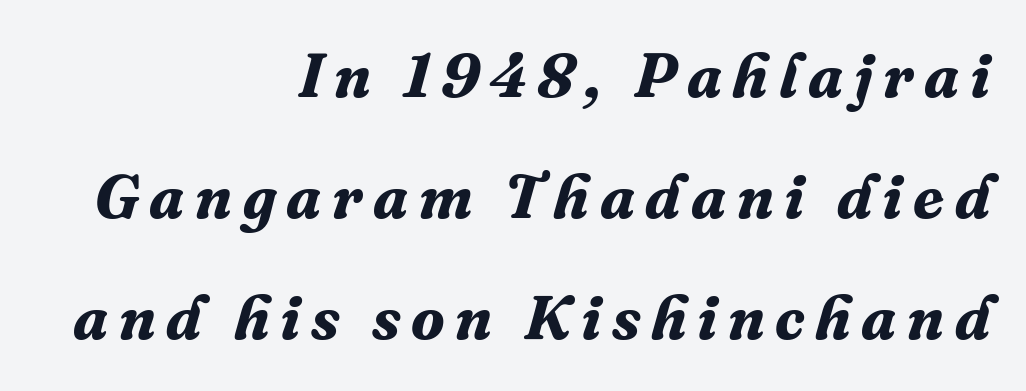
{"serif": "yes", "italic": "yes", "lean": "right", "slant_degrees": 16, "bold": "yes", "weight": "bold", "width": "normal", "stroke_contrast": "medium", "x_height": "medium", "monospaced": "no", "underline": "no", "align": "right", "line_spacing": "loose", "line_spacing_ratio": 1.95, "glyph_px": 62}
